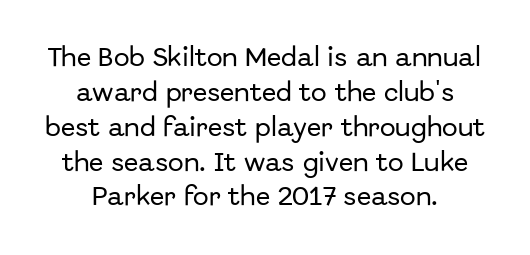
Q: Is the text italic (slanted)? A: No, it is upright.
Q: Is the text underlined? A: No.
Q: Is the spacing between letters normal or unusually wide? A: Normal.
Q: Is the spacing between lines tight, normal or loose? A: Normal.
